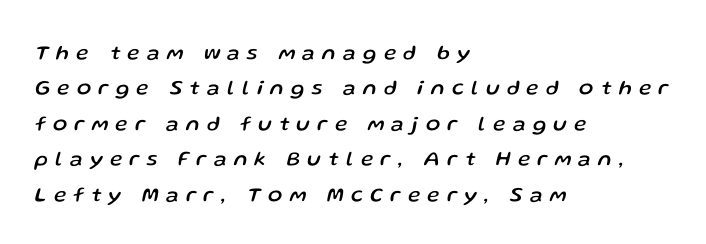
{"italic": "yes", "lean": "right", "slant_degrees": 13, "underline": "no", "align": "left", "line_spacing": "normal", "line_spacing_ratio": 1.69, "letter_spacing": "wide", "letter_spacing_em": 0.35, "glyph_px": 21}
